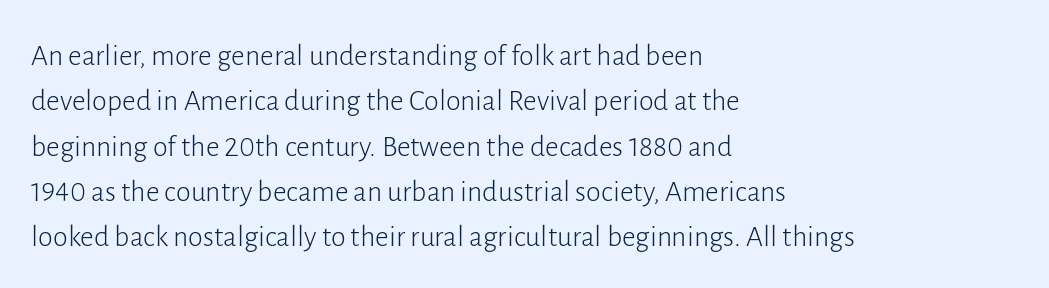
Q: Is the text bold? A: No.
Q: Is the text italic (slanted)? A: No, it is upright.
Q: Is the typeface a serif or a sans-serif typeface? A: Sans-serif.
Q: Is the text underlined? A: No.
Q: How is the paragraph aligned? A: Left-aligned.
Q: Is the spacing between letters normal or unusually wide? A: Normal.
Q: Is the spacing between lines tight, normal or loose? A: Normal.
Q: Width (condensed, normal, or wide)? A: Normal.
Q: Stroke contrast? A: Low.
Q: x-height? A: Medium.
Q: Monospaced? A: No.
